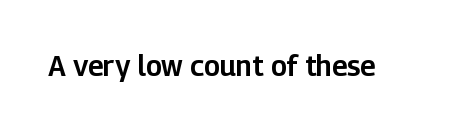
{"serif": "no", "italic": "no", "width": "normal", "stroke_contrast": "low", "x_height": "medium", "monospaced": "no", "underline": "no", "letter_spacing": "normal", "letter_spacing_em": 0.0, "glyph_px": 28}
